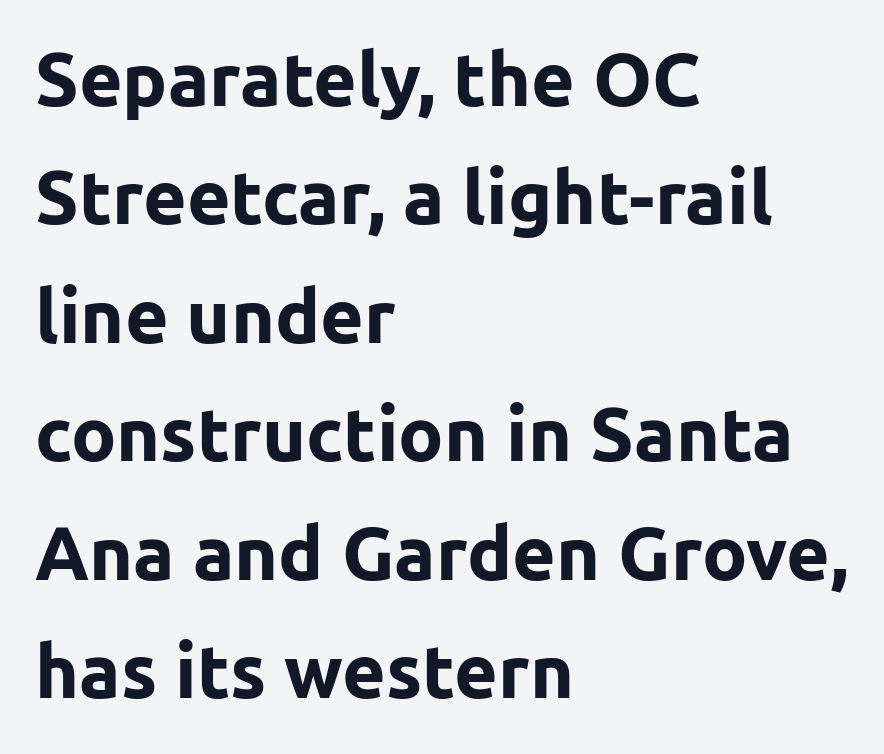
Q: Is the text bold? A: Yes.
Q: Is the text italic (slanted)? A: No, it is upright.
Q: Is the typeface a serif or a sans-serif typeface? A: Sans-serif.
Q: Is the text underlined? A: No.
Q: How is the paragraph aligned? A: Left-aligned.
Q: Is the spacing between letters normal or unusually wide? A: Normal.
Q: Is the spacing between lines tight, normal or loose? A: Normal.
Q: Width (condensed, normal, or wide)? A: Normal.
Q: Stroke contrast? A: Low.
Q: x-height? A: Medium.
Q: Monospaced? A: No.
